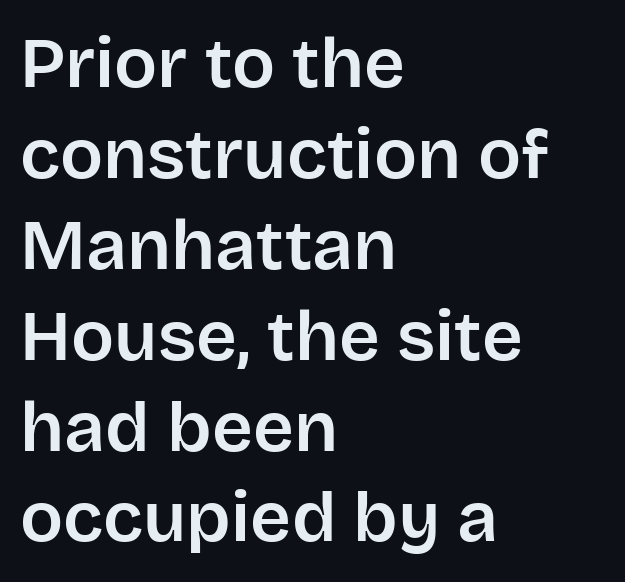
Q: Is the text italic (slanted)? A: No, it is upright.
Q: Is the typeface a serif or a sans-serif typeface? A: Sans-serif.
Q: Is the text underlined? A: No.
Q: How is the paragraph aligned? A: Left-aligned.
Q: Is the spacing between letters normal or unusually wide? A: Normal.
Q: Is the spacing between lines tight, normal or loose? A: Normal.
Q: Width (condensed, normal, or wide)? A: Normal.
Q: Stroke contrast? A: Low.
Q: x-height? A: Large.
Q: Monospaced? A: No.
